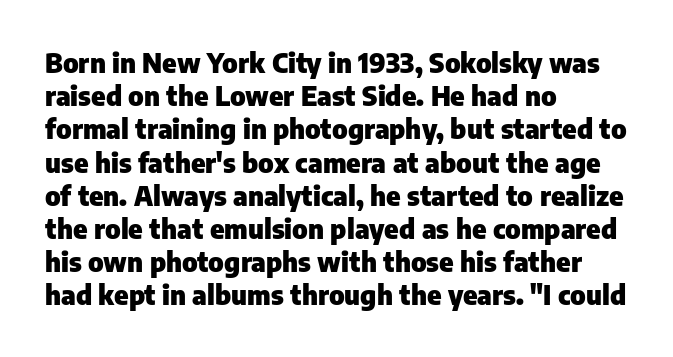
{"italic": "no", "bold": "yes", "underline": "no", "align": "left", "line_spacing_ratio": 1.23, "letter_spacing": "normal", "letter_spacing_em": 0.0, "glyph_px": 27}
